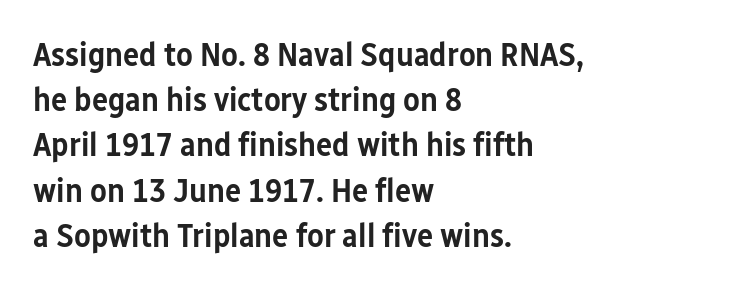
This is moderately heavy type, rendered in semibold. Posture: vertical. Here the glyphs are tracked normally, forming tight word shapes. One-word summary of the alignment: left.
